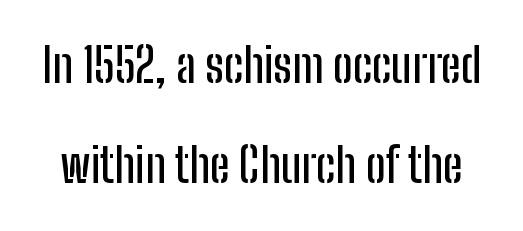
Q: Is the text italic (slanted)? A: No, it is upright.
Q: Is the typeface a serif or a sans-serif typeface? A: Sans-serif.
Q: Is the text underlined? A: No.
Q: Is the spacing between letters normal or unusually wide? A: Normal.
Q: Is the spacing between lines tight, normal or loose? A: Loose.
Q: Width (condensed, normal, or wide)? A: Condensed.
Q: Stroke contrast? A: Low.
Q: x-height? A: Medium.
Q: Monospaced? A: No.
